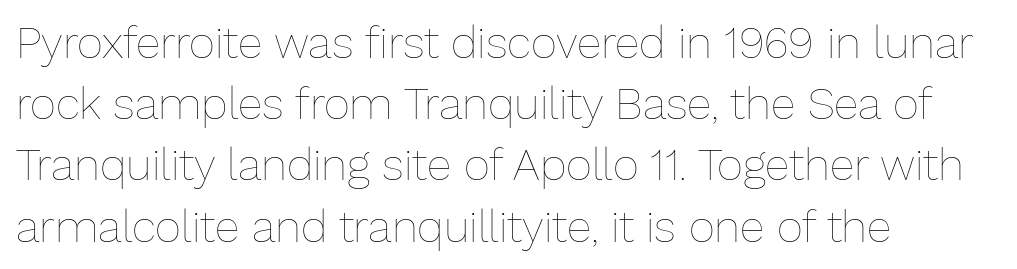
{"italic": "no", "bold": "no", "weight": "thin", "width": "normal", "stroke_contrast": "low", "x_height": "medium", "monospaced": "no", "underline": "no", "align": "left", "line_spacing": "normal", "line_spacing_ratio": 1.36, "letter_spacing": "normal", "letter_spacing_em": 0.0, "glyph_px": 45}
